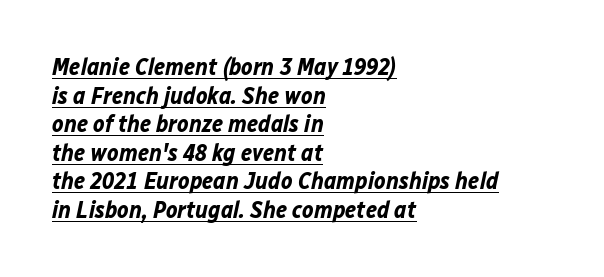
Q: Is the text bold? A: Yes.
Q: Is the text italic (slanted)? A: Yes, it leans right by about 12 degrees.
Q: Is the text underlined? A: Yes.
Q: How is the paragraph aligned? A: Left-aligned.
Q: Is the spacing between letters normal or unusually wide? A: Normal.
